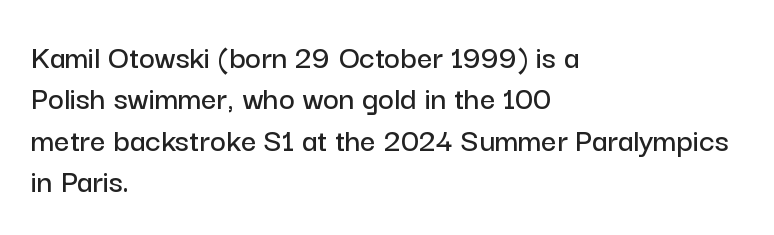
The letters stand upright; this is a roman face. What kind of face is this? One without serifs — a sans. These lines are rendered in a variable-pitch font. The strip under each line holds only bare page. Is the letter spacing exaggerated? No — it looks like the ordinary default.
